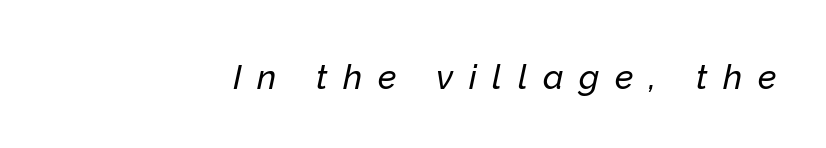
Q: Is the text italic (slanted)? A: Yes, it leans right by about 12 degrees.
Q: Is the text underlined? A: No.
Q: How is the paragraph aligned? A: Right-aligned.
Q: Is the spacing between letters normal or unusually wide? A: Unusually wide.
Q: Width (condensed, normal, or wide)? A: Normal.
Q: Stroke contrast? A: Low.
Q: x-height? A: Medium.
Q: Monospaced? A: No.
